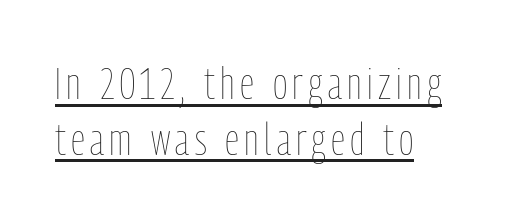
The image shows 45 px thin, condensed type, upright; set line spacing 1.24x, underlined; low stroke contrast and a medium x-height.
